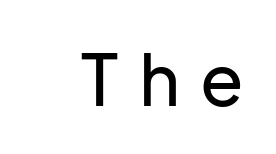
Q: Is the text italic (slanted)? A: No, it is upright.
Q: Is the typeface a serif or a sans-serif typeface? A: Sans-serif.
Q: Is the text underlined? A: No.
Q: Is the spacing between letters normal or unusually wide? A: Unusually wide.
Q: Width (condensed, normal, or wide)? A: Normal.
Q: Stroke contrast? A: Low.
Q: x-height? A: Medium.
Q: Monospaced? A: No.
